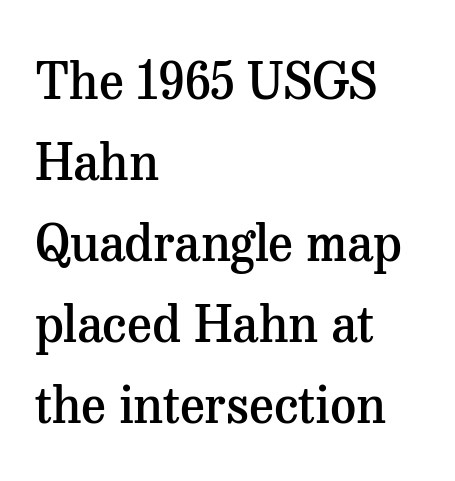
{"serif": "yes", "italic": "no", "bold": "semi", "weight": "semibold", "width": "normal", "stroke_contrast": "medium", "x_height": "medium", "monospaced": "no", "underline": "no", "align": "left", "line_spacing": "normal", "line_spacing_ratio": 1.59, "letter_spacing": "normal", "letter_spacing_em": 0.0, "glyph_px": 51}
